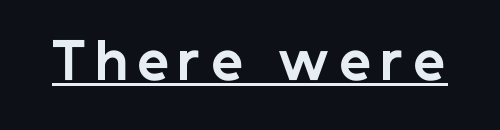
Like a heading marked for emphasis, these lines bear an underscore. Every stem runs plumb, perpendicular to the baseline. To sum up the face: it is a sans, with no serifs. This sample has the flowing, uneven cadence of proportional lettering. The sample has been set heavy, in full bold.
